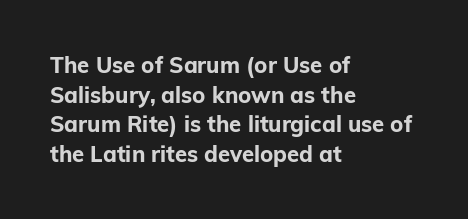
{"italic": "no", "bold": "yes", "underline": "no", "align": "left", "line_spacing": "normal", "line_spacing_ratio": 1.35, "letter_spacing": "normal", "letter_spacing_em": 0.0, "glyph_px": 22}
